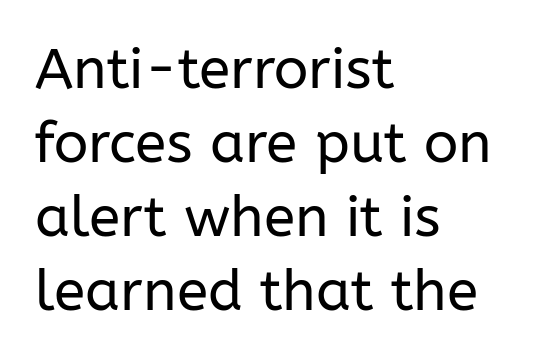
The image shows 57 px regular-weight sans-serif type, upright; set left-aligned, normal line spacing (1.3x), normal letter spacing, not underlined; low stroke contrast and a medium x-height.
